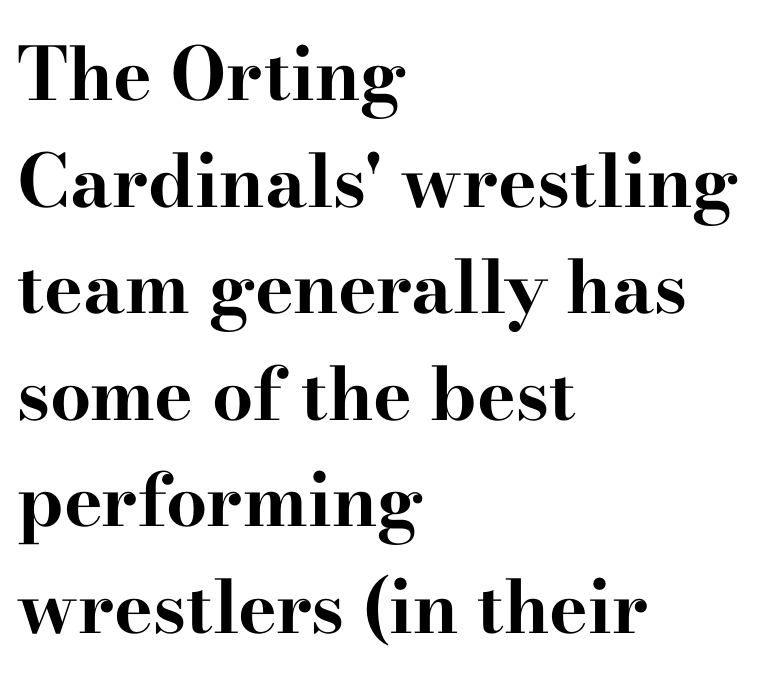
The image shows 73 px bold, wide serif type, upright; set left-aligned, normal line spacing (1.46x), normal letter spacing, not underlined; high stroke contrast and a small x-height.
